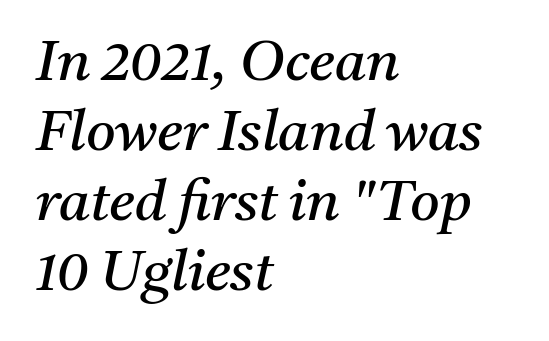
The image shows 57 px regular-weight serif type, italic (leaning right); set left-aligned, line spacing 1.23x, normal letter spacing, not underlined; medium stroke contrast and a medium x-height.
